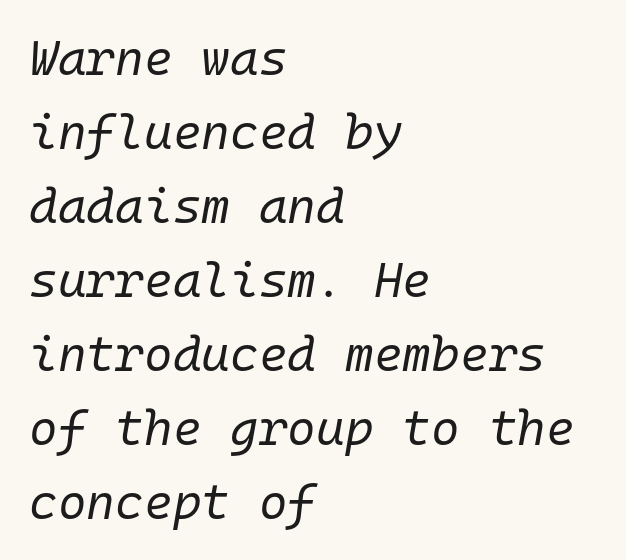
{"italic": "yes", "lean": "right", "slant_degrees": 10, "bold": "no", "weight": "regular", "width": "normal", "stroke_contrast": "low", "x_height": "medium", "monospaced": "yes", "underline": "no", "align": "left", "line_spacing": "normal", "line_spacing_ratio": 1.51, "letter_spacing": "normal", "letter_spacing_em": 0.0, "glyph_px": 49}
